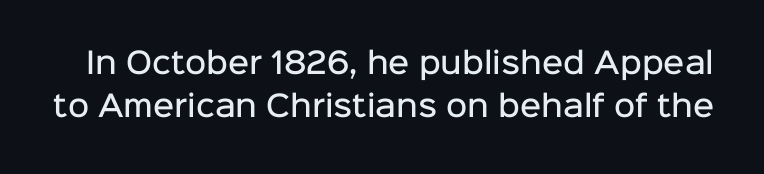
{"serif": "no", "italic": "no", "bold": "semi", "weight": "semibold", "width": "normal", "stroke_contrast": "low", "x_height": "medium", "monospaced": "no", "underline": "no", "line_spacing": "normal", "line_spacing_ratio": 1.49, "letter_spacing": "normal", "letter_spacing_em": 0.0, "glyph_px": 29}
